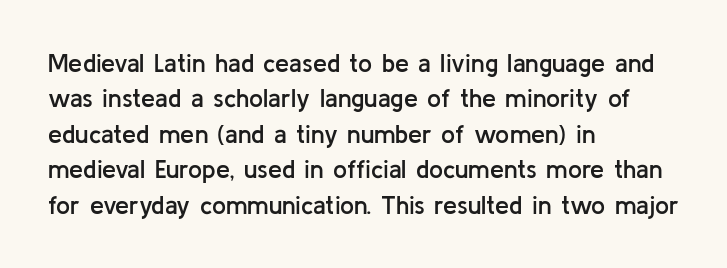
Q: Is the text bold? A: Semi-bold.
Q: Is the text italic (slanted)? A: No, it is upright.
Q: Is the text underlined? A: No.
Q: How is the paragraph aligned? A: Left-aligned.
Q: Is the spacing between letters normal or unusually wide? A: Normal.
Q: Is the spacing between lines tight, normal or loose? A: Normal.
